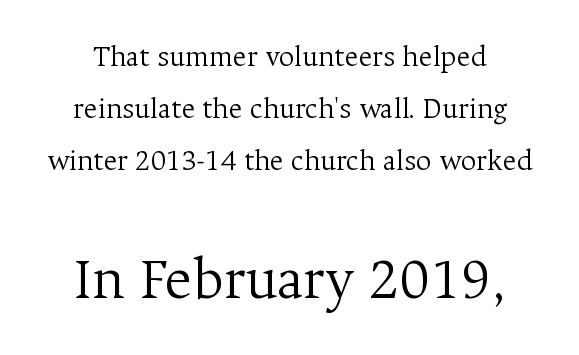
{"serif": "yes", "italic": "no", "bold": "no", "weight": "light", "width": "normal", "stroke_contrast": "medium", "x_height": "medium", "monospaced": "no", "underline": "no", "line_spacing_ratio": 1.74, "letter_spacing": "normal", "letter_spacing_em": 0.0, "larger_block": "second", "size_ratio": 2.0, "glyph_px": 60}
